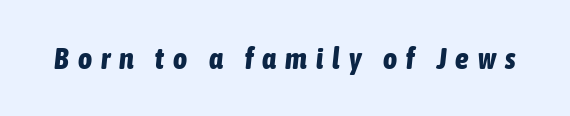
Q: Is the text bold? A: Yes.
Q: Is the text italic (slanted)? A: Yes, it leans right by about 6 degrees.
Q: Is the text underlined? A: No.
Q: Is the spacing between letters normal or unusually wide? A: Unusually wide.
Q: Width (condensed, normal, or wide)? A: Condensed.
Q: Stroke contrast? A: Low.
Q: x-height? A: Medium.
Q: Monospaced? A: No.
